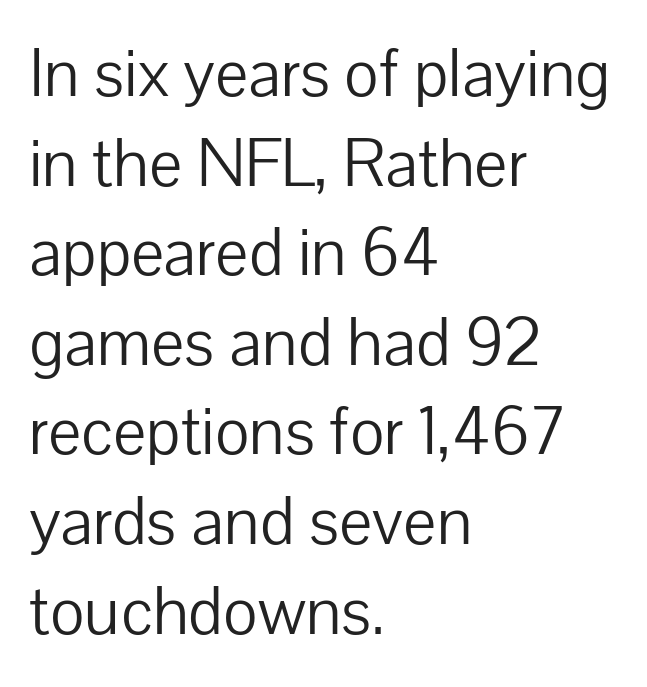
Q: Is the text bold? A: No.
Q: Is the text italic (slanted)? A: No, it is upright.
Q: Is the typeface a serif or a sans-serif typeface? A: Sans-serif.
Q: Is the text underlined? A: No.
Q: How is the paragraph aligned? A: Left-aligned.
Q: Is the spacing between letters normal or unusually wide? A: Normal.
Q: Is the spacing between lines tight, normal or loose? A: Normal.
Q: Width (condensed, normal, or wide)? A: Normal.
Q: Stroke contrast? A: Low.
Q: x-height? A: Medium.
Q: Monospaced? A: No.
